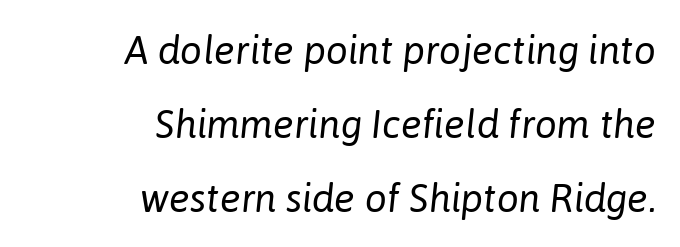
Q: Is the text bold? A: No.
Q: Is the text italic (slanted)? A: Yes, it leans right by about 6 degrees.
Q: Is the text underlined? A: No.
Q: How is the paragraph aligned? A: Right-aligned.
Q: Is the spacing between letters normal or unusually wide? A: Normal.
Q: Is the spacing between lines tight, normal or loose? A: Loose.
Q: Width (condensed, normal, or wide)? A: Normal.
Q: Stroke contrast? A: Low.
Q: x-height? A: Medium.
Q: Monospaced? A: No.
